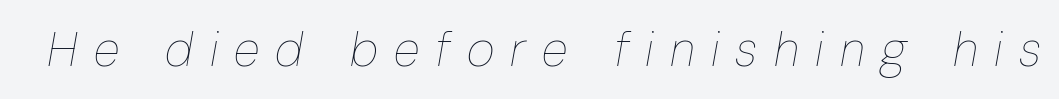
The image shows 48 px thin, condensed type, italic (leaning right); set unusually wide letter spacing (+0.34 em), not underlined; low stroke contrast and a medium x-height.
